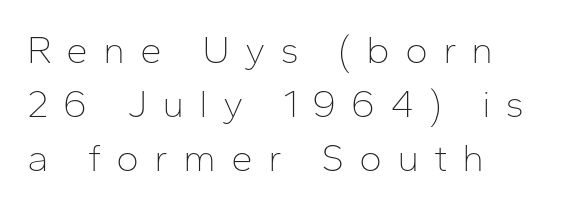
The image shows 39 px thin sans-serif type, upright; set left-aligned, normal line spacing (1.39x), unusually wide letter spacing (+0.38 em), not underlined; low stroke contrast and a medium x-height.
